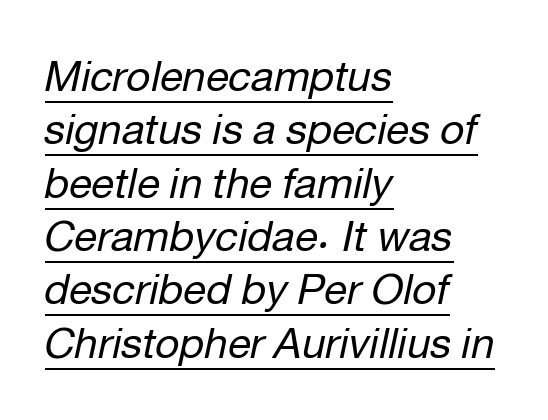
{"italic": "yes", "lean": "right", "slant_degrees": 12, "bold": "no", "weight": "regular", "width": "normal", "stroke_contrast": "low", "x_height": "medium", "monospaced": "no", "underline": "yes", "align": "left", "line_spacing": "normal", "line_spacing_ratio": 1.27, "letter_spacing": "normal", "letter_spacing_em": 0.0, "glyph_px": 42}
